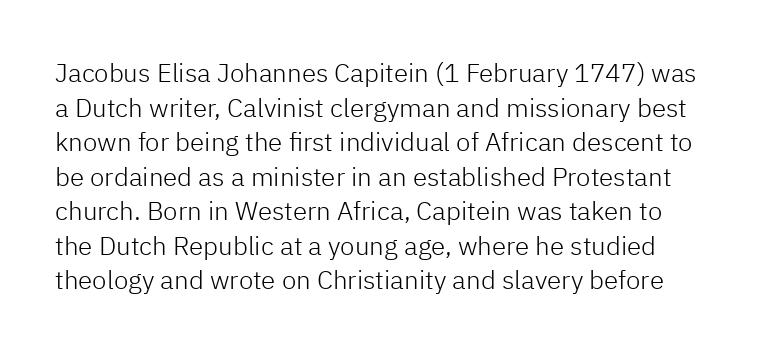
Q: Is the text bold? A: No.
Q: Is the text italic (slanted)? A: No, it is upright.
Q: Is the text underlined? A: No.
Q: Is the spacing between letters normal or unusually wide? A: Normal.
Q: Is the spacing between lines tight, normal or loose? A: Normal.
